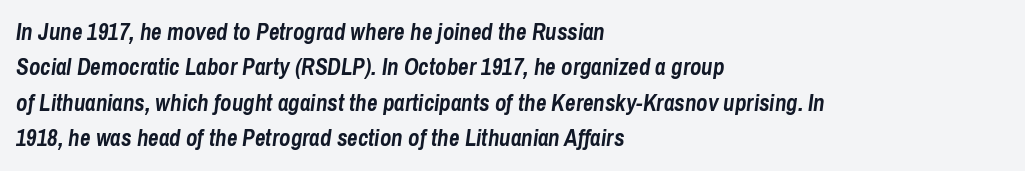
This sample uses an oblique cut, with every glyph tilted off the vertical. Glyph-to-glyph distance matches everyday printed text. The strip under each line holds only bare page. The passage shown stacks its lines at a standard gap. Is the type bold? Yes — the strokes are clearly thick and heavy.
